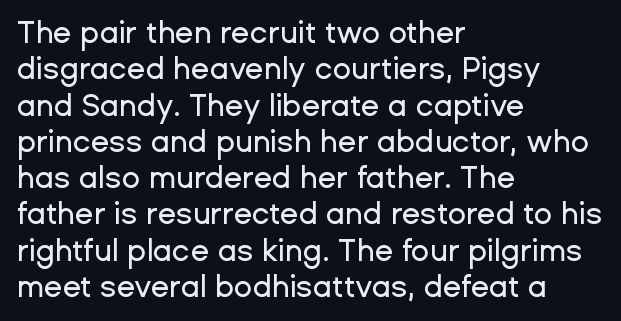
Nobody drew a line under any word here. These lines are composed in type without serifs. The compositor pushed each line to the left boundary. Students, note that the glyphs here touch the page at normal intervals.
